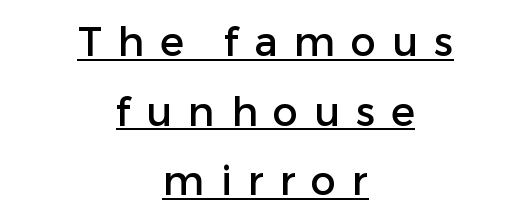
The image shows 40 px sans-serif type, upright; set centered, line spacing 1.74x, unusually wide letter spacing (+0.4 em), underlined; low stroke contrast and a medium x-height.
